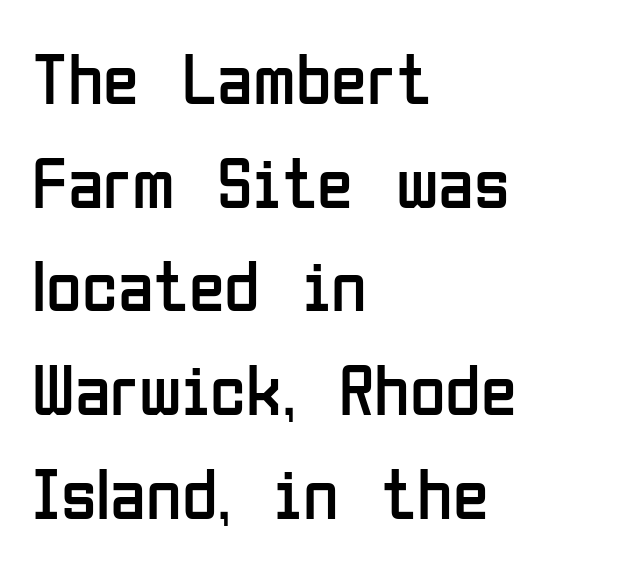
The image shows 73 px regular-weight, condensed sans-serif type, upright; set left-aligned, normal line spacing (1.42x), normal letter spacing, not underlined; low stroke contrast and a medium x-height.
